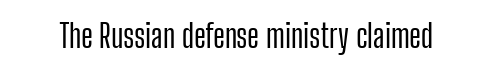
Q: Is the text italic (slanted)? A: No, it is upright.
Q: Is the typeface a serif or a sans-serif typeface? A: Sans-serif.
Q: Is the text underlined? A: No.
Q: Is the spacing between letters normal or unusually wide? A: Normal.
Q: Width (condensed, normal, or wide)? A: Condensed.
Q: Stroke contrast? A: Low.
Q: x-height? A: Medium.
Q: Monospaced? A: No.
